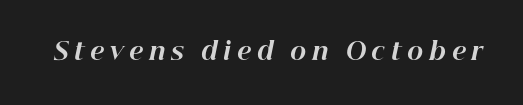
{"italic": "yes", "lean": "right", "slant_degrees": 12, "bold": "yes", "underline": "no", "letter_spacing": "wide", "letter_spacing_em": 0.24, "glyph_px": 24}
